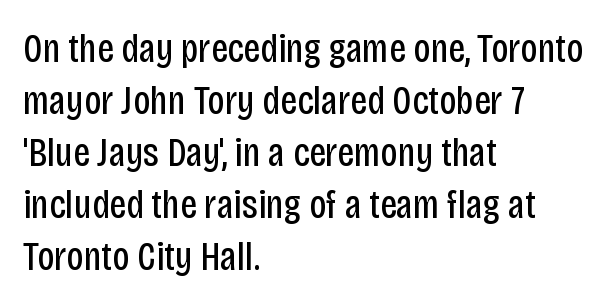
Q: Is the text bold? A: No.
Q: Is the text italic (slanted)? A: No, it is upright.
Q: Is the typeface a serif or a sans-serif typeface? A: Sans-serif.
Q: Is the text underlined? A: No.
Q: How is the paragraph aligned? A: Left-aligned.
Q: Is the spacing between letters normal or unusually wide? A: Normal.
Q: Is the spacing between lines tight, normal or loose? A: Normal.
Q: Width (condensed, normal, or wide)? A: Condensed.
Q: Stroke contrast? A: Low.
Q: x-height? A: Large.
Q: Monospaced? A: No.
